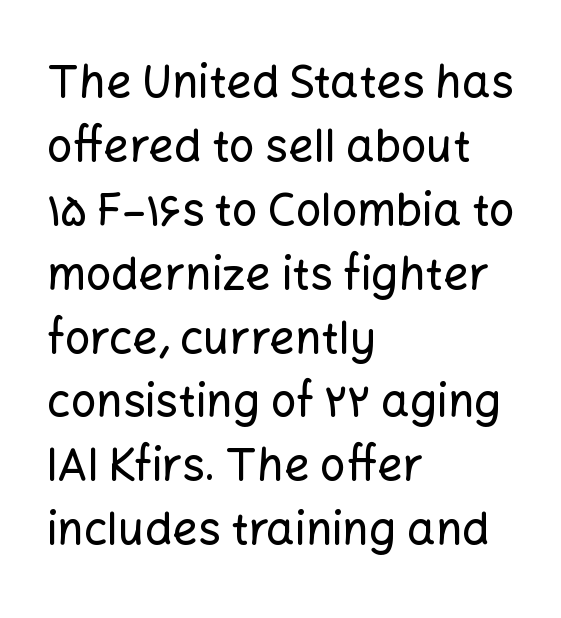
{"serif": "no", "italic": "no", "width": "normal", "stroke_contrast": "low", "x_height": "medium", "monospaced": "no", "underline": "no", "align": "left", "line_spacing": "normal", "line_spacing_ratio": 1.42, "letter_spacing": "normal", "letter_spacing_em": 0.0, "glyph_px": 45}
